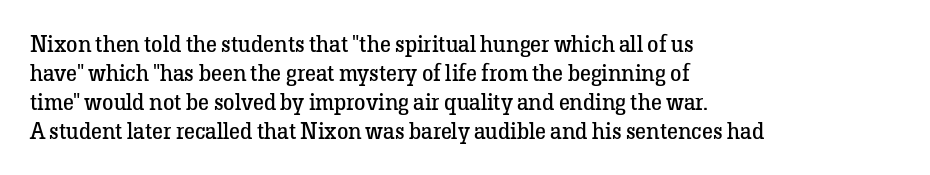
The image shows 23 px text type, upright; set left-aligned, normal line spacing (1.26x), normal letter spacing, not underlined.
